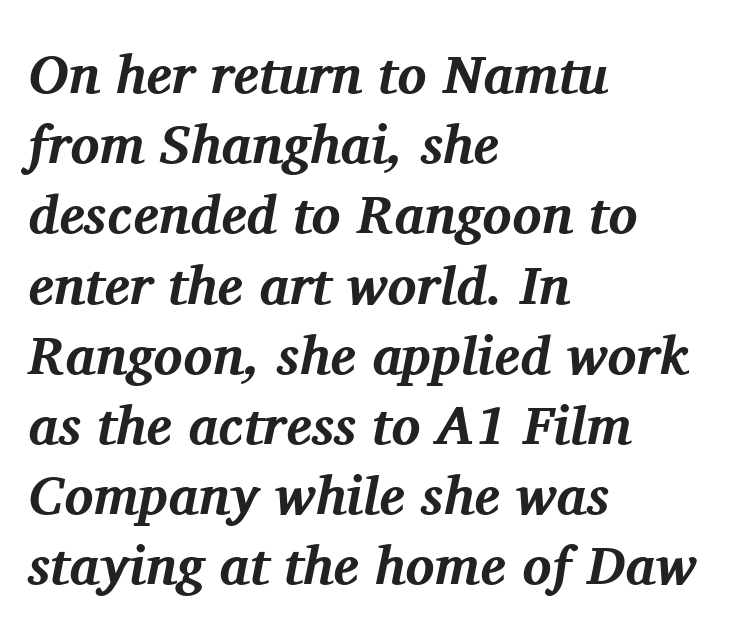
{"serif": "yes", "italic": "yes", "lean": "right", "slant_degrees": 11, "bold": "yes", "weight": "bold", "width": "normal", "stroke_contrast": "medium", "x_height": "medium", "monospaced": "no", "underline": "no", "align": "left", "line_spacing": "normal", "line_spacing_ratio": 1.3, "letter_spacing": "normal", "letter_spacing_em": 0.0, "glyph_px": 54}
